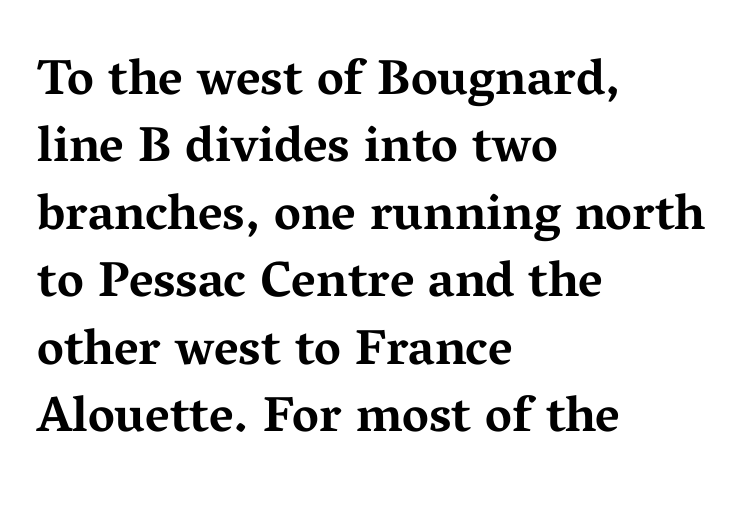
Q: Is the text bold? A: Yes.
Q: Is the text italic (slanted)? A: No, it is upright.
Q: Is the typeface a serif or a sans-serif typeface? A: Serif.
Q: Is the text underlined? A: No.
Q: How is the paragraph aligned? A: Left-aligned.
Q: Is the spacing between letters normal or unusually wide? A: Normal.
Q: Is the spacing between lines tight, normal or loose? A: Normal.
Q: Width (condensed, normal, or wide)? A: Wide.
Q: Stroke contrast? A: Medium.
Q: x-height? A: Medium.
Q: Monospaced? A: No.
